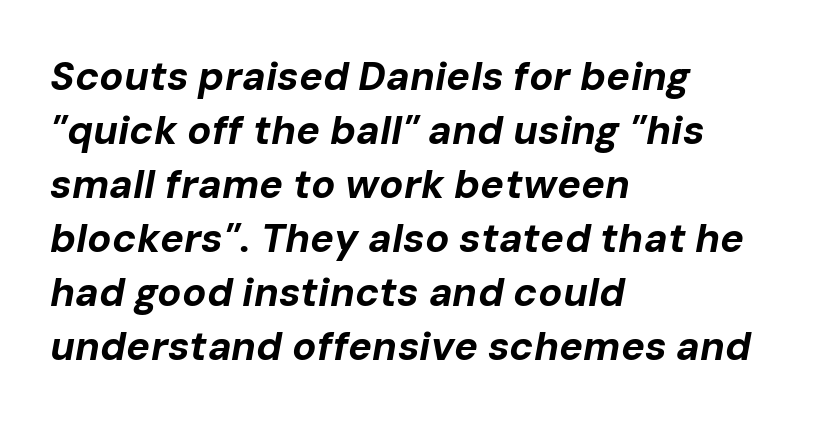
The image shows 40 px bold type, italic (leaning right); set left-aligned, normal line spacing (1.35x), normal letter spacing, not underlined; low stroke contrast and a medium x-height.
